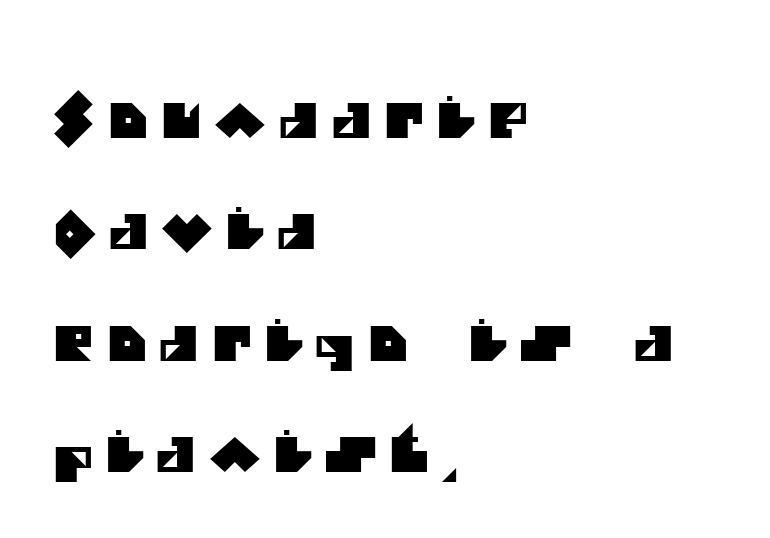
{"serif": "no", "width": "normal", "stroke_contrast": "medium", "x_height": "large", "monospaced": "no", "underline": "no", "align": "left", "line_spacing": "loose", "line_spacing_ratio": 2.32, "letter_spacing": "wide", "letter_spacing_em": 0.27, "glyph_px": 48}
